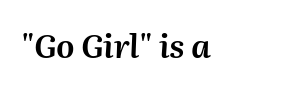
Q: Is the text italic (slanted)? A: Yes, it leans right by about 2 degrees.
Q: Is the text underlined? A: No.
Q: Is the spacing between letters normal or unusually wide? A: Normal.
Q: Width (condensed, normal, or wide)? A: Normal.
Q: Stroke contrast? A: Medium.
Q: x-height? A: Medium.
Q: Monospaced? A: No.
